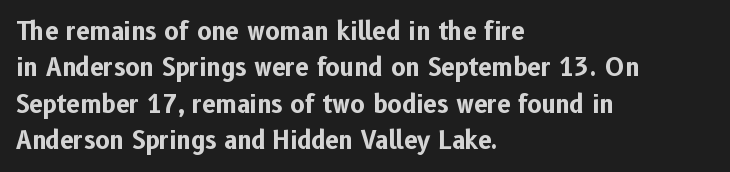
Q: Is the text bold? A: Yes.
Q: Is the text italic (slanted)? A: No, it is upright.
Q: Is the text underlined? A: No.
Q: How is the paragraph aligned? A: Left-aligned.
Q: Is the spacing between letters normal or unusually wide? A: Normal.
Q: Is the spacing between lines tight, normal or loose? A: Normal.
